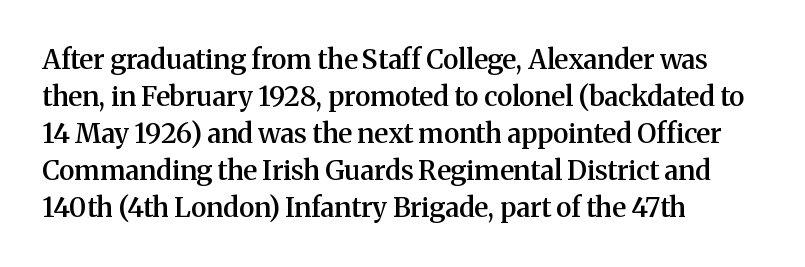
{"italic": "no", "bold": "semi", "underline": "no", "align": "left", "line_spacing": "normal", "line_spacing_ratio": 1.37, "letter_spacing": "normal", "letter_spacing_em": 0.0, "glyph_px": 27}
